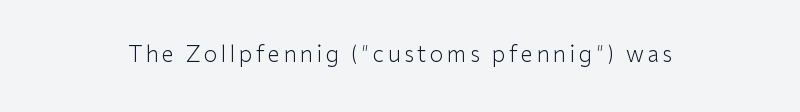
Q: Is the text bold? A: No.
Q: Is the text italic (slanted)? A: No, it is upright.
Q: Is the text underlined? A: No.
